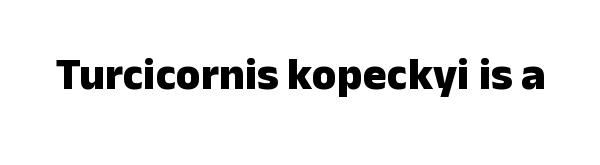
{"serif": "no", "italic": "no", "bold": "yes", "weight": "heavy", "width": "normal", "stroke_contrast": "low", "x_height": "medium", "monospaced": "no", "underline": "no", "letter_spacing": "normal", "letter_spacing_em": 0.0, "glyph_px": 45}
